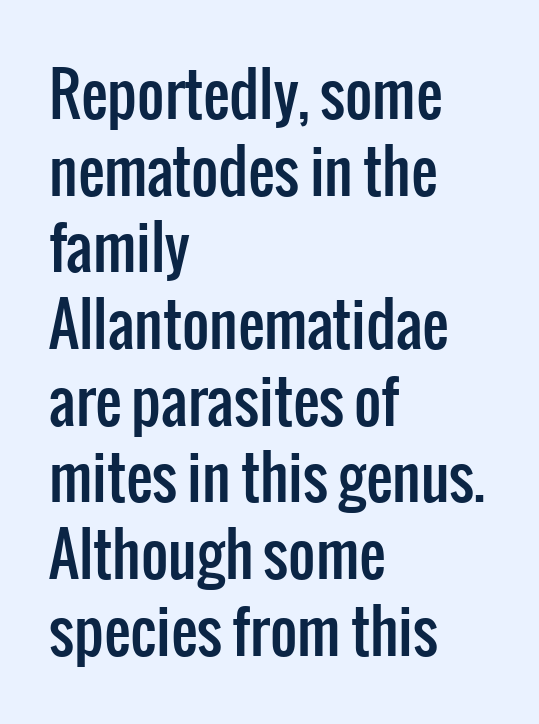
Vertically, the passage feels balanced, rows spaced as you'd expect. Proportional: the letters do not fall into vertical columns. This is the regular roman posture of the typeface. Check where the strokes stop: nothing finishes them off — pure sans. Each line starts at the same left margin while the right side varies.
